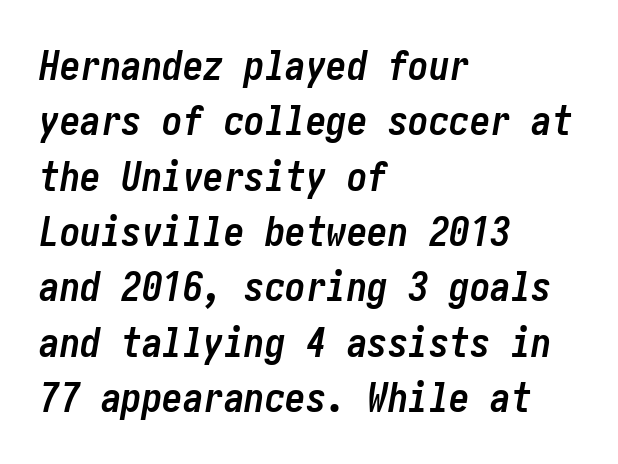
One-word summary of the alignment: left. Set as a true bold cut, around the 700 mark. What's the leading like? Ordinary, nothing unusual. A bare baseline throughout the passage. The face used here has a pronounced slope to its letters.
